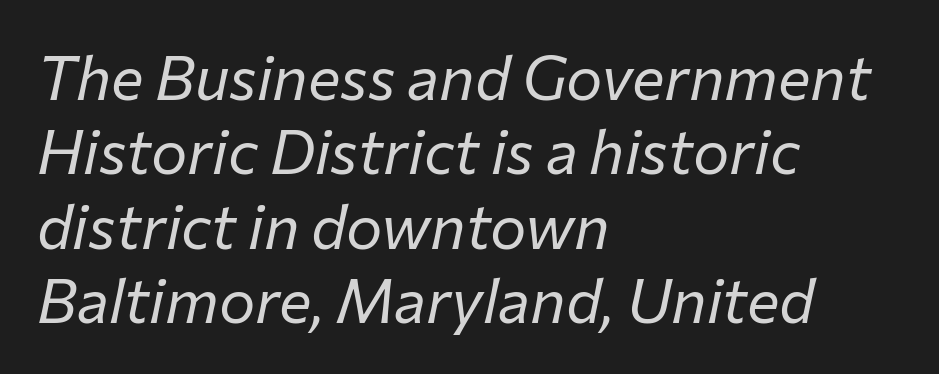
No word sits above an underline. Left-aligned paragraph, ragged on the right. Would a proofreader flag this as italicized? Yes. Nothing unusual about the tracking: characters are spaced as the font intends. Weight: not bold — regular or lighter. Is this a fixed-width face? No — the glyphs have proportional, varying widths.
